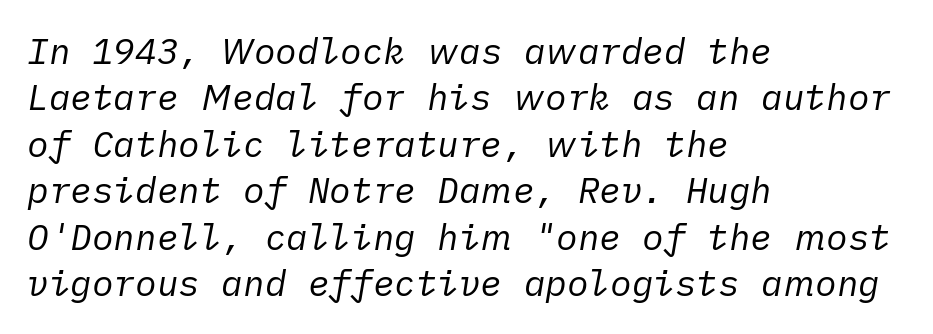
Q: Is the text bold? A: No.
Q: Is the text italic (slanted)? A: Yes, it leans right by about 10 degrees.
Q: Is the text underlined? A: No.
Q: How is the paragraph aligned? A: Left-aligned.
Q: Is the spacing between letters normal or unusually wide? A: Normal.
Q: Is the spacing between lines tight, normal or loose? A: Normal.
Q: Width (condensed, normal, or wide)? A: Normal.
Q: Stroke contrast? A: Low.
Q: x-height? A: Medium.
